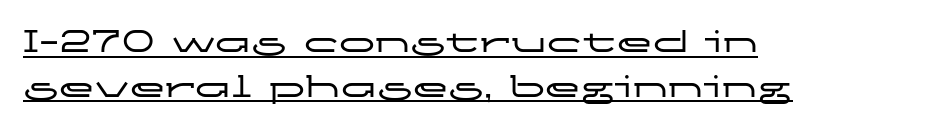
The image shows 36 px wide sans-serif type, upright; set left-aligned, line spacing 1.24x, normal letter spacing, underlined; low stroke contrast and a medium x-height.
